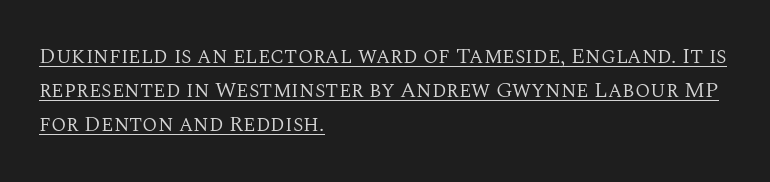
Regarding leading, the lines here are spaced in the standard way. Compared with typical body copy, the letter spacing here is the same. The passage shown is not bold in any degree. Underlining? Definitely there.
